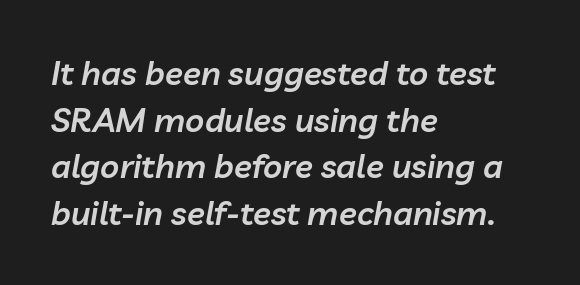
The image shows 33 px semibold type, italic (leaning right); set left-aligned, normal line spacing (1.41x), normal letter spacing, not underlined; low stroke contrast and a medium x-height.
